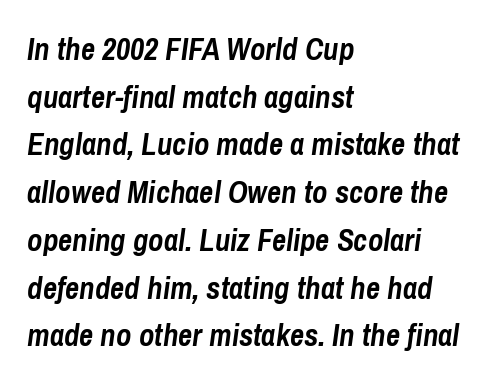
The horizontal fit of the characters is conventional and even. A bare baseline throughout the passage. How heavy is the stroke? Heavy — this is a bold. Each letter keeps its own natural width here, so spacing adapts to shape. Posture: slanted. Reading down the column, the eye jumps a familiar distance to each next line.
